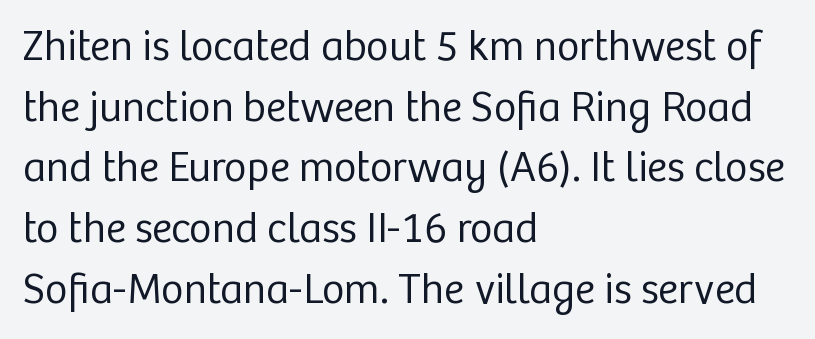
The image shows 43 px regular-weight sans-serif type, upright; set left-aligned, normal line spacing (1.41x), normal letter spacing, not underlined; low stroke contrast and a medium x-height.
